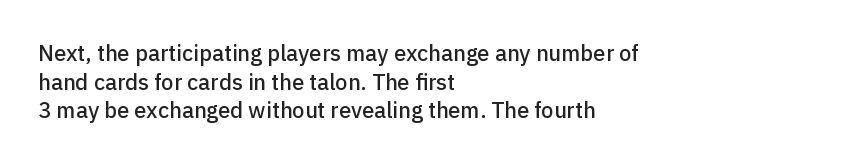
Q: Is the text italic (slanted)? A: No, it is upright.
Q: Is the text underlined? A: No.
Q: How is the paragraph aligned? A: Left-aligned.
Q: Is the spacing between letters normal or unusually wide? A: Normal.
Q: Is the spacing between lines tight, normal or loose? A: Normal.
